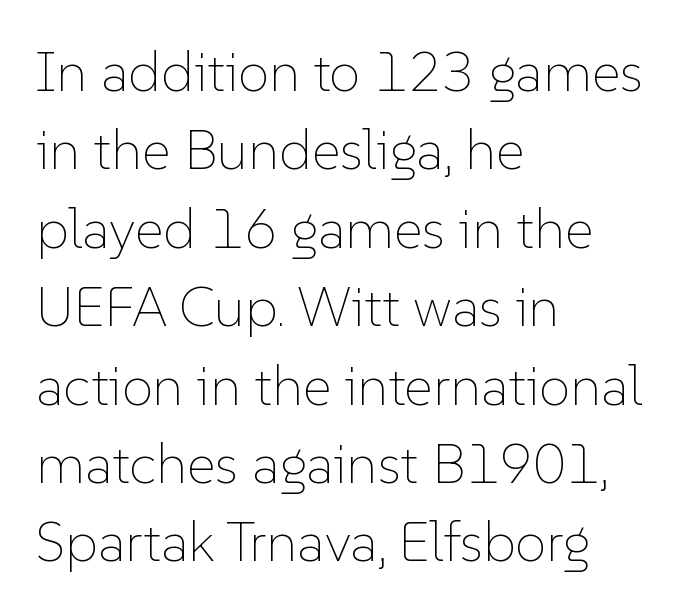
{"italic": "no", "bold": "no", "weight": "thin", "width": "normal", "stroke_contrast": "low", "x_height": "medium", "monospaced": "no", "underline": "no", "align": "left", "line_spacing": "normal", "line_spacing_ratio": 1.4, "letter_spacing": "normal", "letter_spacing_em": 0.0, "glyph_px": 56}
